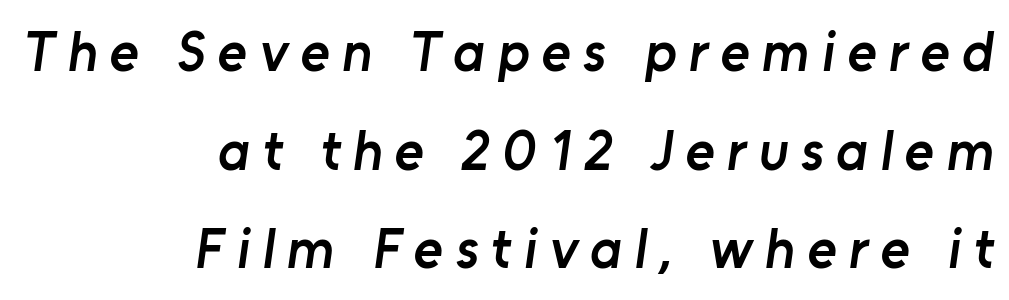
Q: Is the text bold? A: Semi-bold.
Q: Is the typeface a serif or a sans-serif typeface? A: Sans-serif.
Q: Is the text underlined? A: No.
Q: How is the paragraph aligned? A: Right-aligned.
Q: Is the spacing between letters normal or unusually wide? A: Unusually wide.
Q: Width (condensed, normal, or wide)? A: Normal.
Q: Stroke contrast? A: Low.
Q: x-height? A: Medium.
Q: Monospaced? A: No.
